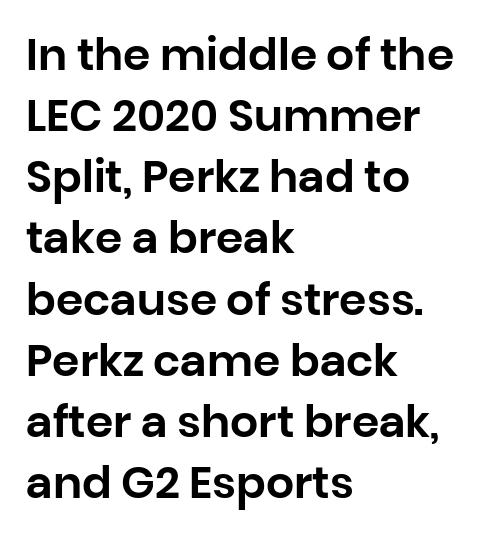
The image shows 44 px sans-serif type, upright; set left-aligned, normal line spacing (1.39x), normal letter spacing, not underlined; low stroke contrast and a large x-height.
